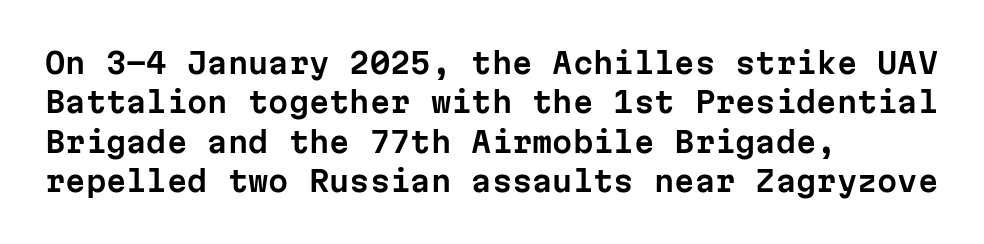
Q: Is the text italic (slanted)? A: No, it is upright.
Q: Is the typeface a serif or a sans-serif typeface? A: Sans-serif.
Q: Is the text underlined? A: No.
Q: How is the paragraph aligned? A: Left-aligned.
Q: Is the spacing between letters normal or unusually wide? A: Normal.
Q: Is the spacing between lines tight, normal or loose? A: Normal.
Q: Width (condensed, normal, or wide)? A: Normal.
Q: Stroke contrast? A: Low.
Q: x-height? A: Medium.
Q: Monospaced? A: Yes.
